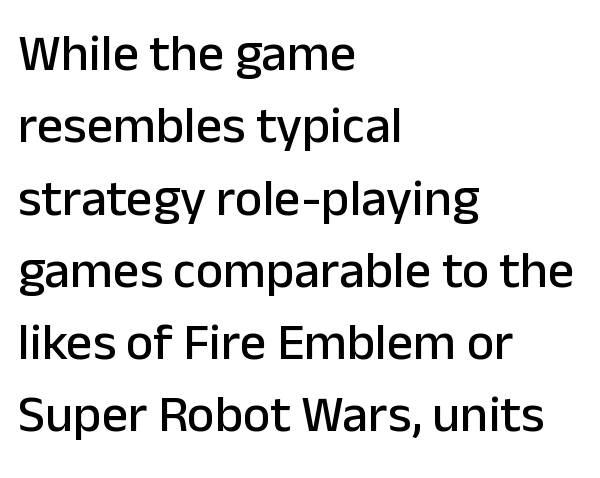
Ascenders rise straight up at ninety degrees. Vertical spacing — default. How are the letters spaced? Ordinarily, with no added tracking. Observe the absence of serifs on each vertical stroke in this sample. Any mark beneath the type? The region is blank.
